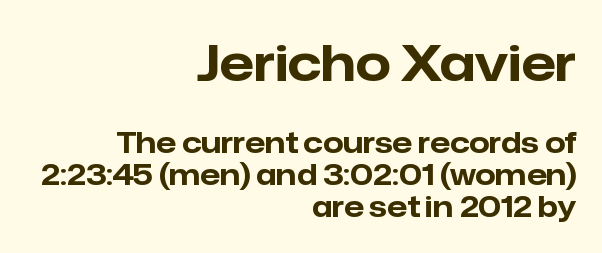
The image shows 50 px bold sans-serif type, upright; set right-aligned, tight line spacing (1.1x), normal letter spacing, not underlined; the first (top) block is 1.72x larger; low stroke contrast and a medium x-height.
